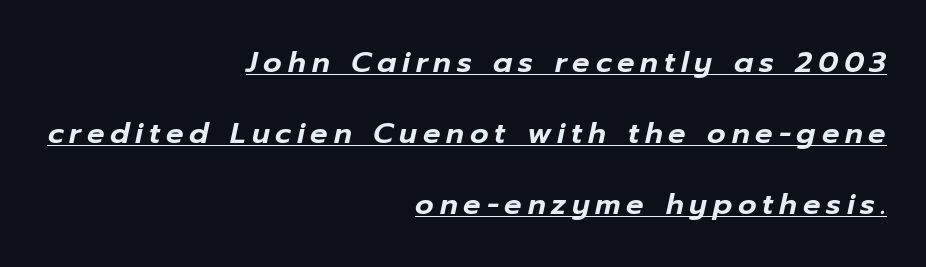
{"italic": "yes", "lean": "right", "slant_degrees": 12, "width": "normal", "stroke_contrast": "low", "x_height": "medium", "monospaced": "no", "underline": "yes", "align": "right", "line_spacing": "loose", "line_spacing_ratio": 2.44, "letter_spacing": "wide", "letter_spacing_em": 0.2, "glyph_px": 29}
